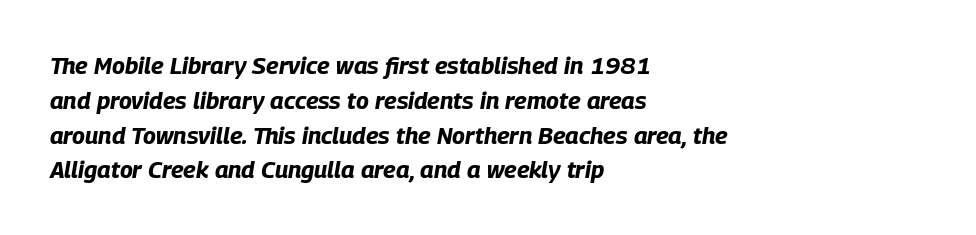
Q: Is the text bold? A: Yes.
Q: Is the text italic (slanted)? A: Yes, it leans right by about 9 degrees.
Q: Is the text underlined? A: No.
Q: How is the paragraph aligned? A: Left-aligned.
Q: Is the spacing between letters normal or unusually wide? A: Normal.
Q: Is the spacing between lines tight, normal or loose? A: Normal.
